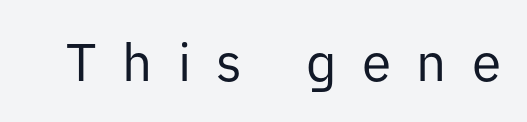
The image shows 53 px regular-weight sans-serif type, upright; set unusually wide letter spacing (+0.48 em), not underlined; low stroke contrast and a medium x-height.
